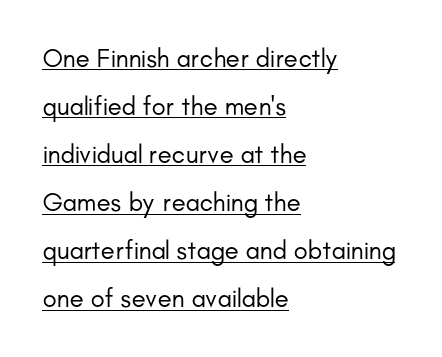
Each word holds together tightly as a unit, with standard inter-letter gaps. Vertical stems look standard width or narrower in stroke. Posture: straight, roman, zero tilt. This rendering features underlined lettering.
